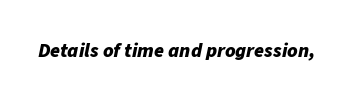
The image shows 20 px bold type, italic (leaning right); set normal letter spacing, not underlined.
